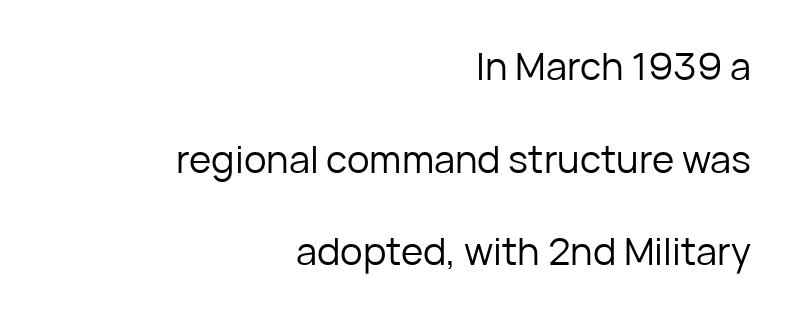
Honestly, there is no underline to notice here at all. Right-aligned paragraph, ragged on the left. One glance says open: line gaps are wider than usual. Summary of weight: not heavy and not bold.
